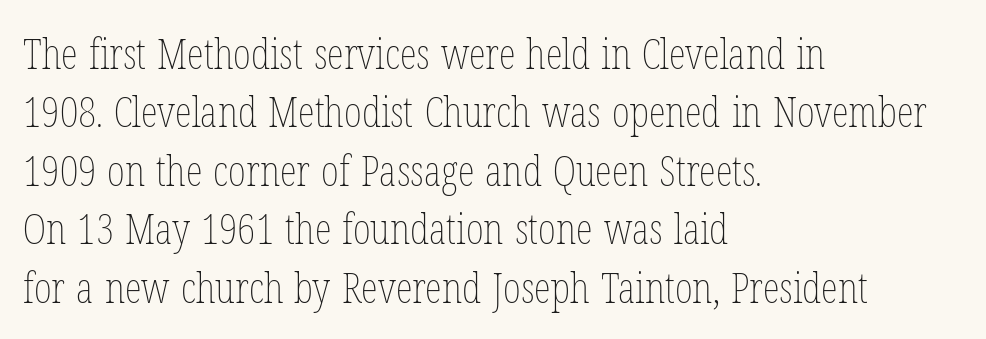
{"italic": "no", "bold": "no", "weight": "thin", "width": "condensed", "stroke_contrast": "low", "x_height": "medium", "monospaced": "no", "underline": "no", "align": "left", "line_spacing": "normal", "line_spacing_ratio": 1.36, "letter_spacing": "normal", "letter_spacing_em": 0.0, "glyph_px": 43}
